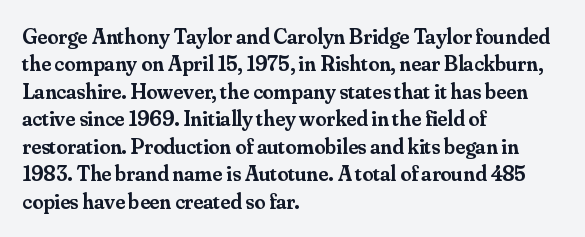
The image shows 22 px text type, upright; set left-aligned, normal line spacing (1.25x), normal letter spacing, not underlined.
